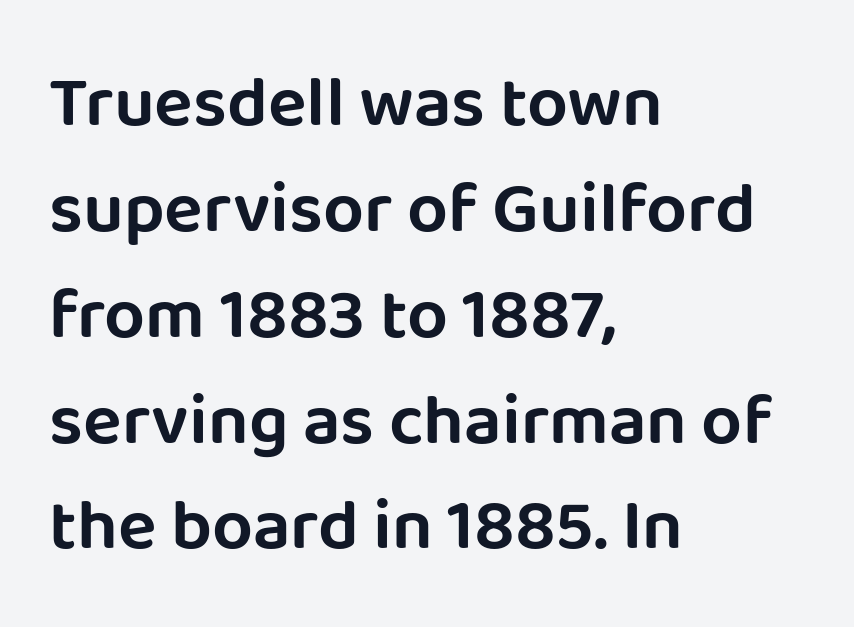
Rows of type keep a routine distance in the vertical direction. Left-aligned paragraph, ragged on the right. Regarding serifs, this sample does without them. Designer's note — italics off, roman on.
